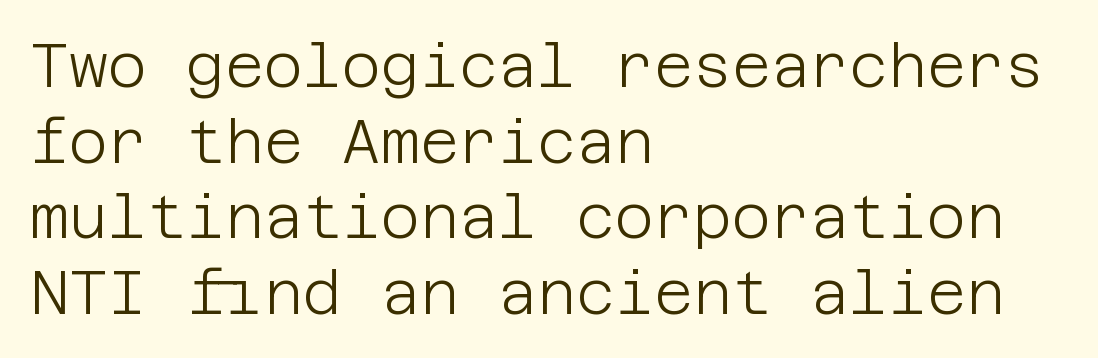
The weight tops out at a normal text grade. Line beginnings align vertically; line endings do not. Nope, no serifs anywhere on these letters. Is the letter spacing exaggerated? No — it looks like the ordinary default. Tall strokes in this sample are plumb rather than angled. Vertical spacing — default.
